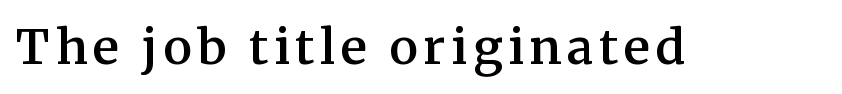
Q: Is the text bold? A: Semi-bold.
Q: Is the text italic (slanted)? A: No, it is upright.
Q: Is the typeface a serif or a sans-serif typeface? A: Serif.
Q: Is the text underlined? A: No.
Q: Width (condensed, normal, or wide)? A: Normal.
Q: Stroke contrast? A: Medium.
Q: x-height? A: Medium.
Q: Monospaced? A: No.
